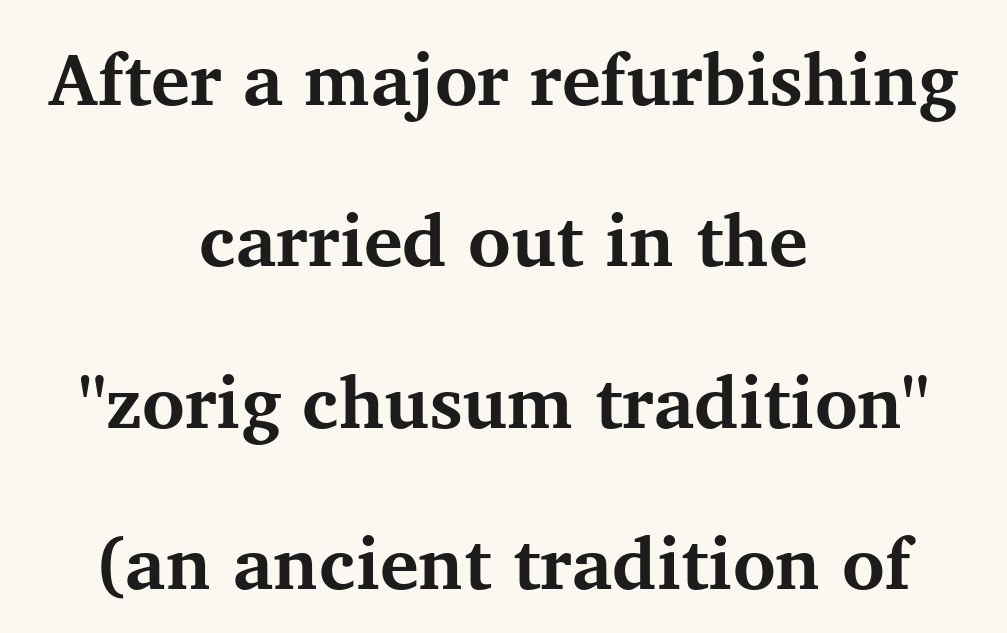
{"serif": "yes", "italic": "no", "bold": "yes", "weight": "bold", "width": "normal", "stroke_contrast": "medium", "x_height": "medium", "monospaced": "no", "underline": "no", "align": "center", "line_spacing": "loose", "line_spacing_ratio": 2.21, "letter_spacing": "normal", "letter_spacing_em": 0.0, "glyph_px": 73}
